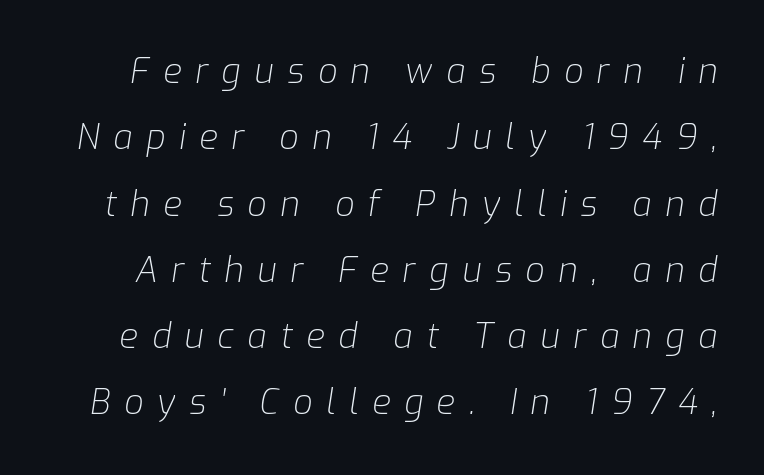
{"italic": "yes", "lean": "right", "slant_degrees": 9, "bold": "no", "weight": "light", "width": "normal", "stroke_contrast": "low", "x_height": "medium", "monospaced": "no", "underline": "no", "line_spacing": "loose", "line_spacing_ratio": 1.95, "letter_spacing": "wide", "letter_spacing_em": 0.4, "glyph_px": 34}
